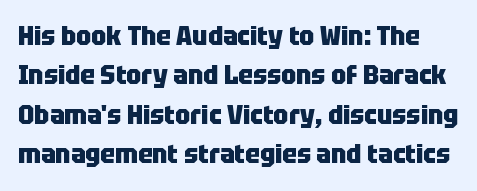
Between one letter and the next there's only the usual sliver of space. If you measured baseline to baseline, you'd find a middling distance. Underline: absent. Each glyph is drawn with heavy, bold strokes. Style check: upright.
